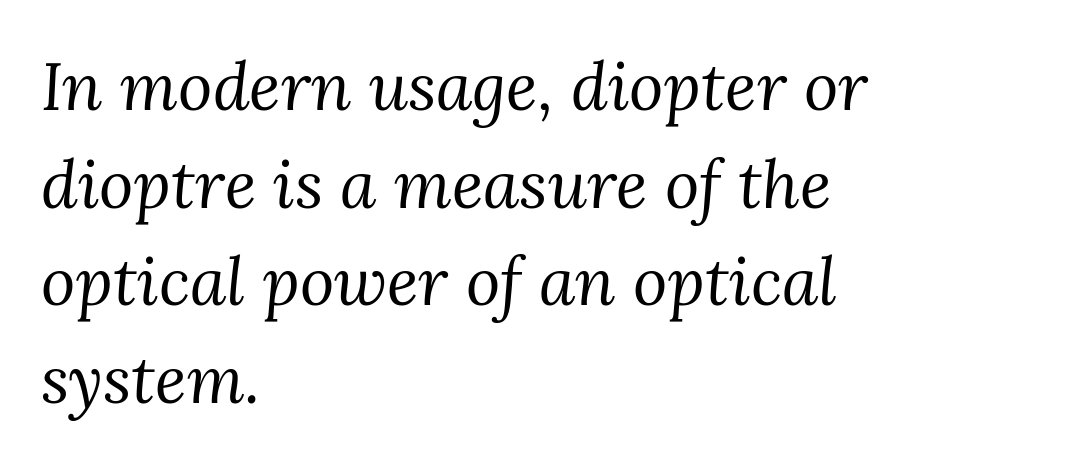
Q: Is the text bold? A: No.
Q: Is the text italic (slanted)? A: Yes, it leans right by about 3 degrees.
Q: Is the typeface a serif or a sans-serif typeface? A: Serif.
Q: Is the text underlined? A: No.
Q: How is the paragraph aligned? A: Left-aligned.
Q: Is the spacing between letters normal or unusually wide? A: Normal.
Q: Is the spacing between lines tight, normal or loose? A: Normal.
Q: Width (condensed, normal, or wide)? A: Normal.
Q: Stroke contrast? A: Medium.
Q: x-height? A: Medium.
Q: Monospaced? A: No.
